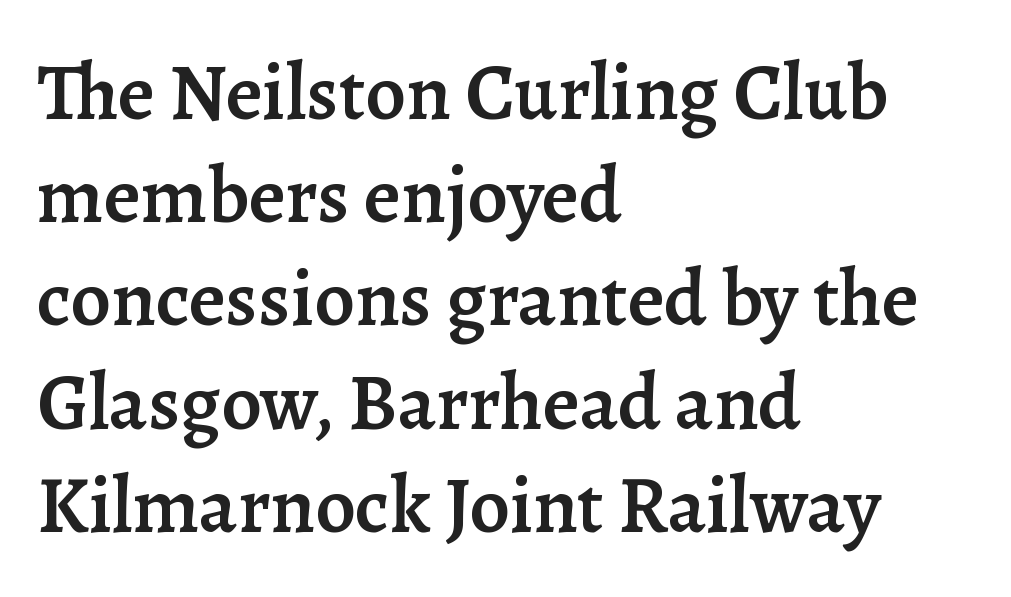
A roman cut, with each character standing at attention. The sample has been set in demibold, a notch under bold. Caption: multi-line text, flush left, ragged right. Is the letter spacing exaggerated? No — it looks like the ordinary default. A clean baseline with only descenders dipping below it.
